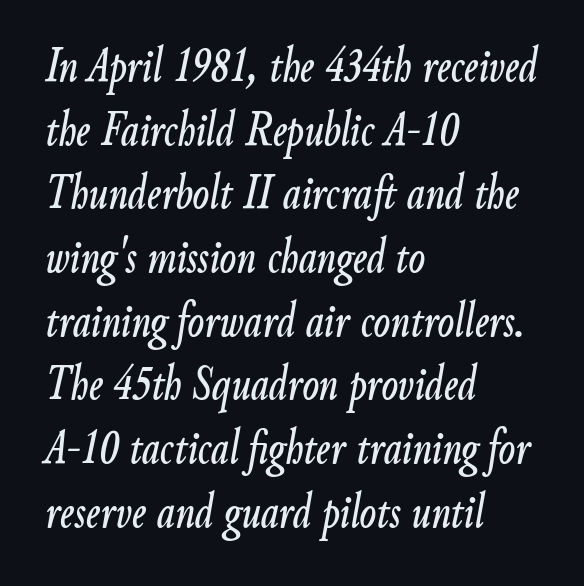
The text block is weighted toward the left margin, trailing off unevenly rightward. The passage shown is typed in a proportional face where columns would drift. Each row of text sits above clean, open space. No extra tracking has been applied to these lines. Honestly, the row spacing looks completely unremarkable. The font's italic variant was chosen for this text.
